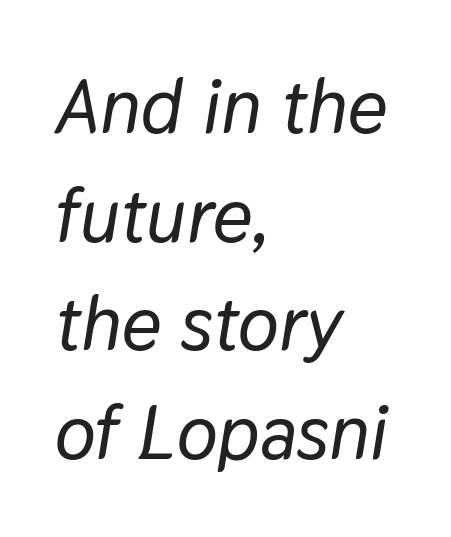
Q: Is the text italic (slanted)? A: Yes, it leans right by about 9 degrees.
Q: Is the text underlined? A: No.
Q: How is the paragraph aligned? A: Left-aligned.
Q: Is the spacing between letters normal or unusually wide? A: Normal.
Q: Is the spacing between lines tight, normal or loose? A: Normal.
Q: Width (condensed, normal, or wide)? A: Normal.
Q: Stroke contrast? A: Low.
Q: x-height? A: Medium.
Q: Monospaced? A: No.
